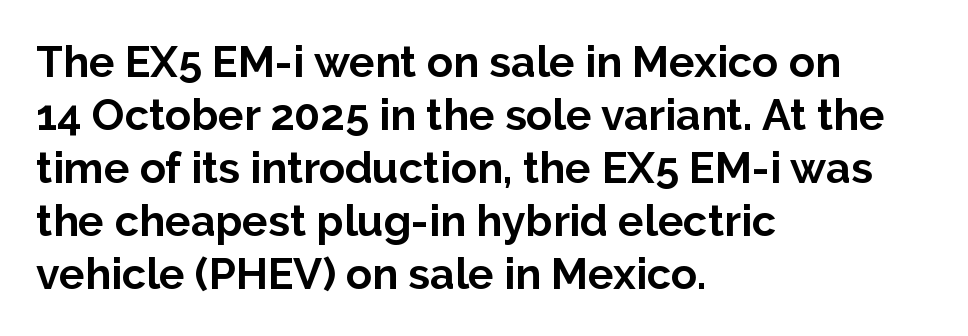
Posture: upright roman. Look at the tracking — it's just the regular setting, nothing added. The typesetter chose a ragged-right arrangement here. A sans-serif font was chosen for this passage. Set as a true bold cut, around the 700 mark.
